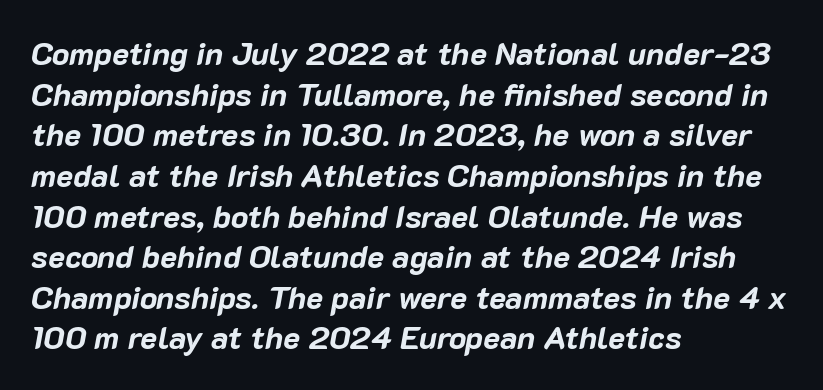
{"italic": "yes", "lean": "right", "slant_degrees": 10, "bold": "yes", "weight": "bold", "width": "normal", "stroke_contrast": "low", "x_height": "medium", "monospaced": "no", "underline": "no", "align": "left", "line_spacing": "normal", "line_spacing_ratio": 1.27, "letter_spacing": "normal", "letter_spacing_em": 0.0, "glyph_px": 32}
